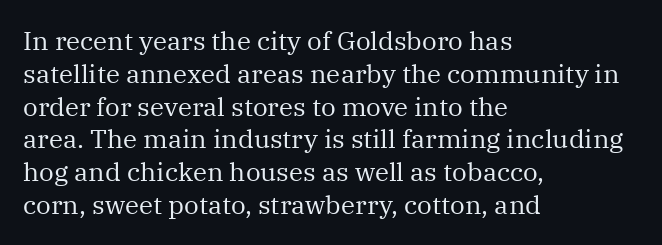
Q: Is the text bold? A: No.
Q: Is the text italic (slanted)? A: No, it is upright.
Q: Is the text underlined? A: No.
Q: How is the paragraph aligned? A: Left-aligned.
Q: Is the spacing between letters normal or unusually wide? A: Normal.
Q: Is the spacing between lines tight, normal or loose? A: Normal.
